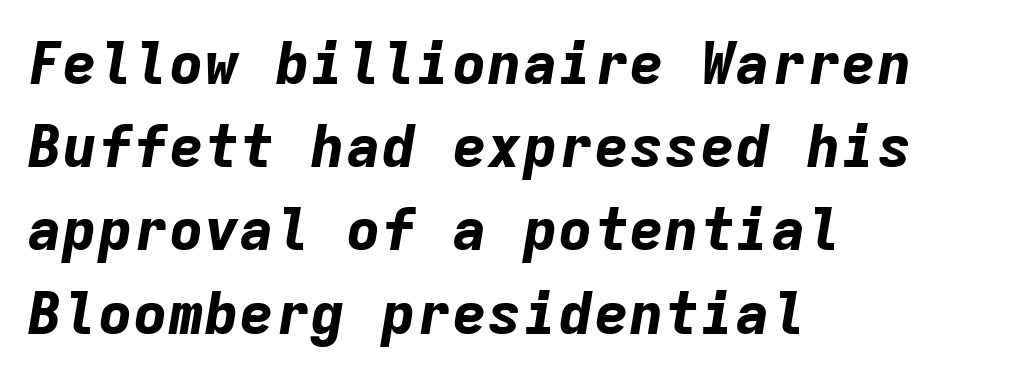
{"italic": "yes", "lean": "right", "slant_degrees": 9, "bold": "yes", "weight": "bold", "width": "normal", "stroke_contrast": "low", "x_height": "medium", "monospaced": "yes", "underline": "no", "align": "left", "line_spacing": "normal", "line_spacing_ratio": 1.41, "letter_spacing": "normal", "letter_spacing_em": 0.0, "glyph_px": 59}
